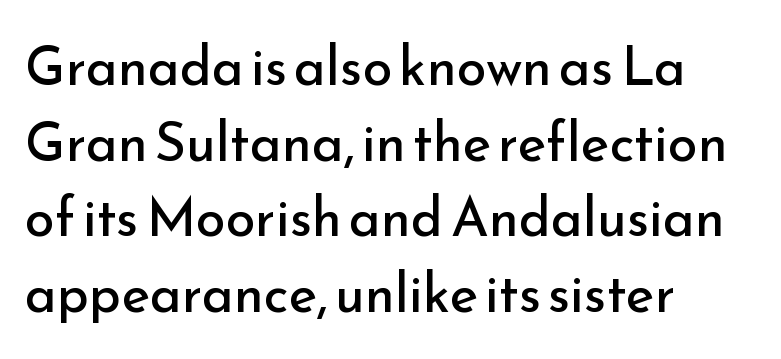
Q: Is the text bold? A: No.
Q: Is the text italic (slanted)? A: No, it is upright.
Q: Is the typeface a serif or a sans-serif typeface? A: Sans-serif.
Q: Is the text underlined? A: No.
Q: How is the paragraph aligned? A: Left-aligned.
Q: Is the spacing between letters normal or unusually wide? A: Normal.
Q: Is the spacing between lines tight, normal or loose? A: Normal.
Q: Width (condensed, normal, or wide)? A: Normal.
Q: Stroke contrast? A: Low.
Q: x-height? A: Small.
Q: Monospaced? A: No.
